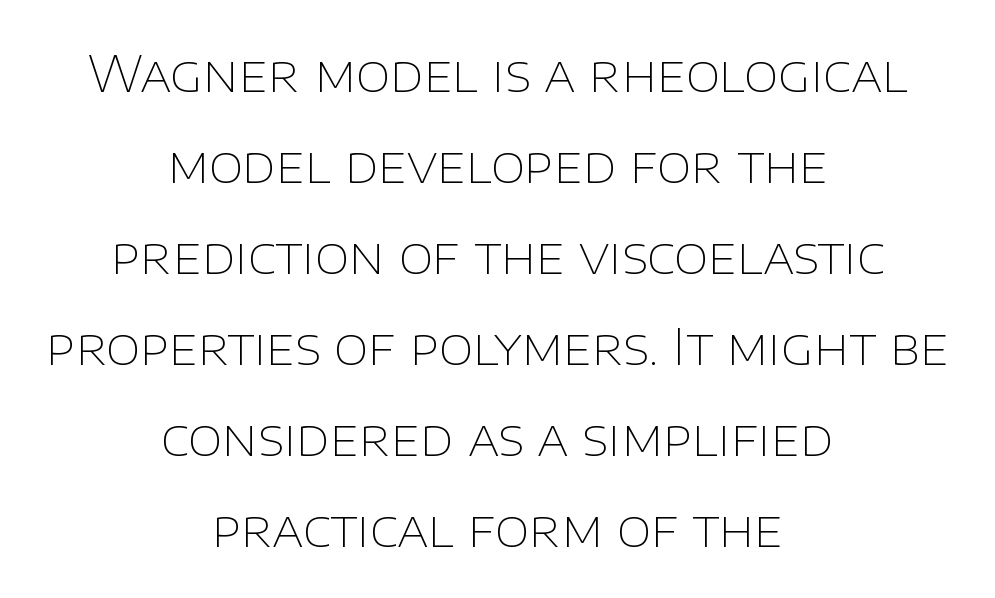
Notice how the passage keeps no hard edge, just a central spine. The rendering keeps characters at their native spacing. What kind of face is this? One without serifs — a sans. Looks like regular typesetting: each glyph gets only the width it needs. The words here are not underlined. The letters look calm and open, with moderate or lighter stems.
